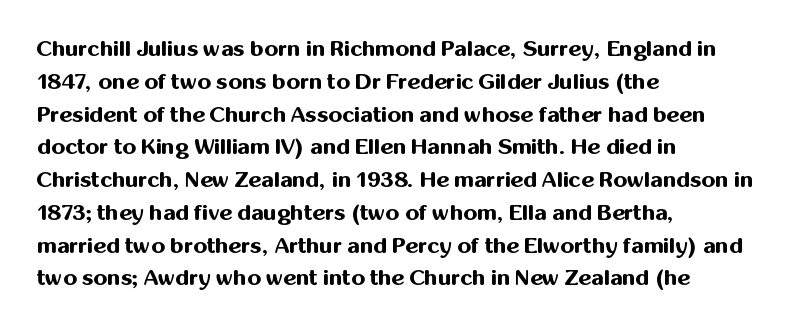
Q: Is the text bold? A: Yes.
Q: Is the text italic (slanted)? A: No, it is upright.
Q: Is the text underlined? A: No.
Q: How is the paragraph aligned? A: Left-aligned.
Q: Is the spacing between letters normal or unusually wide? A: Normal.
Q: Is the spacing between lines tight, normal or loose? A: Normal.
